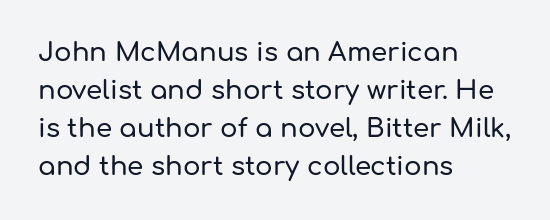
{"italic": "no", "underline": "no", "align": "left", "line_spacing": "normal", "line_spacing_ratio": 1.46, "letter_spacing": "normal", "letter_spacing_em": 0.0, "glyph_px": 26}
